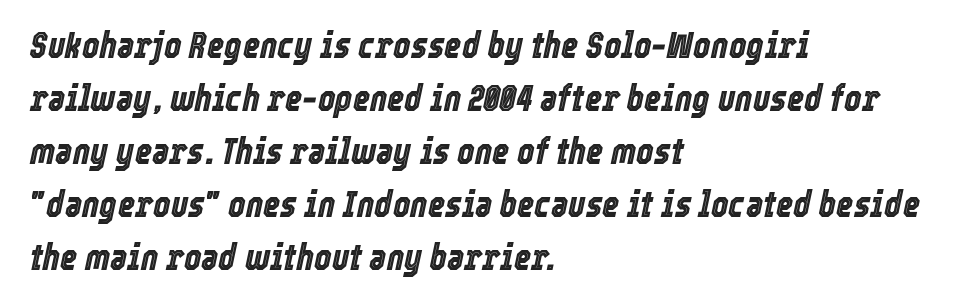
Q: Is the text italic (slanted)? A: Yes, it leans right by about 12 degrees.
Q: Is the text underlined? A: No.
Q: How is the paragraph aligned? A: Left-aligned.
Q: Is the spacing between letters normal or unusually wide? A: Normal.
Q: Is the spacing between lines tight, normal or loose? A: Normal.
Q: Width (condensed, normal, or wide)? A: Condensed.
Q: x-height? A: Medium.
Q: Monospaced? A: No.
